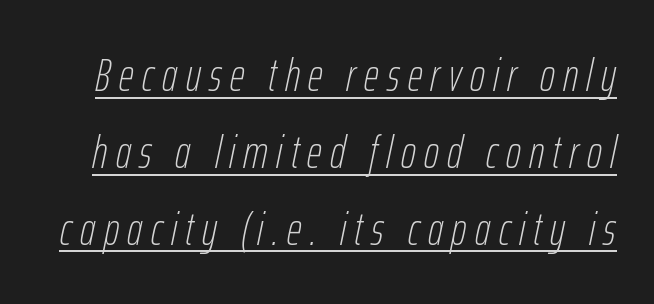
The image shows 46 px thin, condensed type, italic (leaning right); set normal line spacing (1.67x), underlined; low stroke contrast and a medium x-height.
